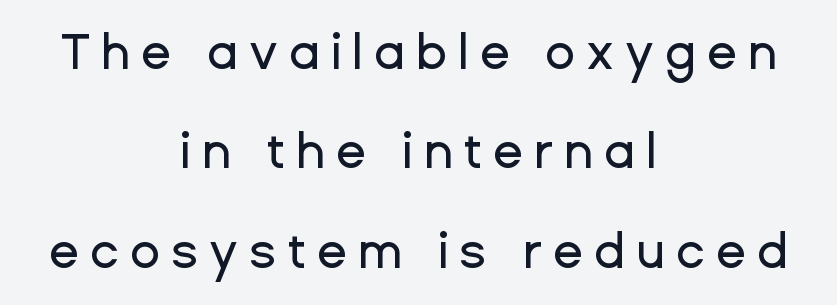
A roman cut, with each character standing at attention. Looks like regular typesetting: each glyph gets only the width it needs. If you measured baseline to baseline, you'd find a long distance. This sample uses expanded letter spacing, leaving extra air between glyphs.
